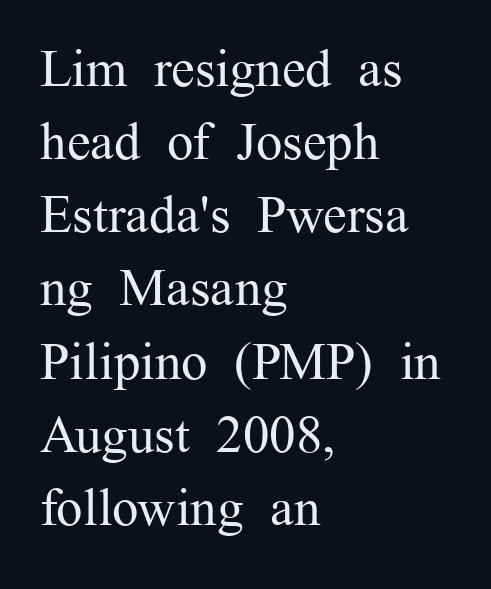
The image shows 53 px regular-weight serif type, upright; set left-aligned, normal line spacing (1.38x), normal letter spacing, not underlined; medium stroke contrast and a medium x-height.
